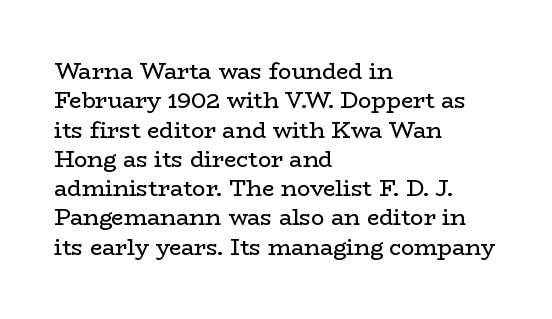
Q: Is the text bold? A: No.
Q: Is the text italic (slanted)? A: No, it is upright.
Q: Is the text underlined? A: No.
Q: How is the paragraph aligned? A: Left-aligned.
Q: Is the spacing between letters normal or unusually wide? A: Normal.
Q: Is the spacing between lines tight, normal or loose? A: Normal.
